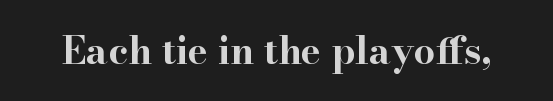
{"serif": "yes", "italic": "no", "bold": "yes", "weight": "bold", "width": "wide", "stroke_contrast": "high", "x_height": "small", "monospaced": "no", "underline": "no", "letter_spacing": "normal", "letter_spacing_em": 0.0, "glyph_px": 38}
